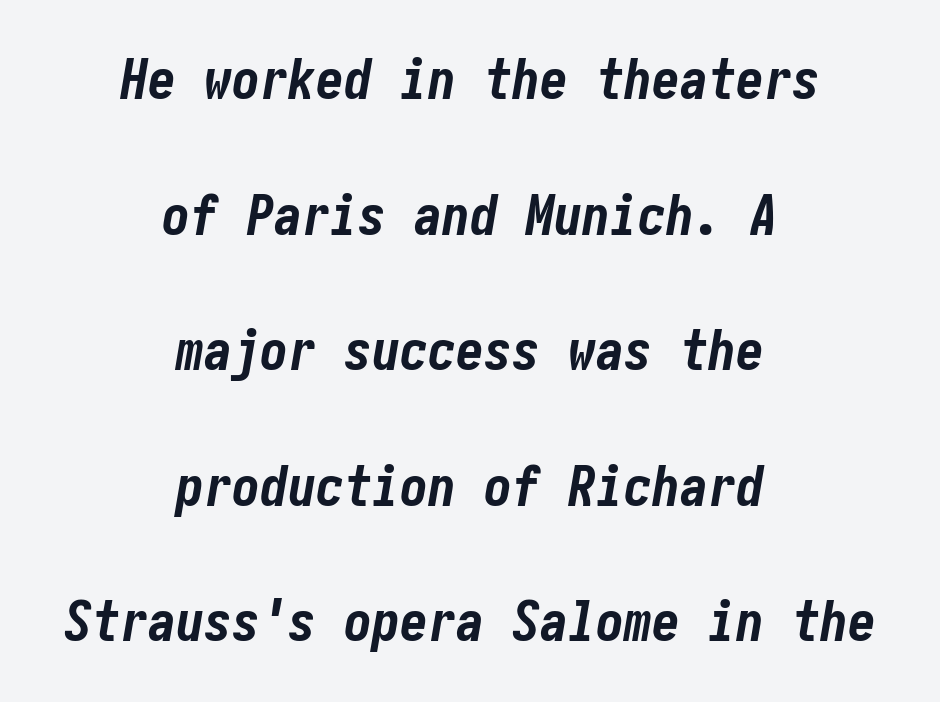
Q: Is the text bold? A: Yes.
Q: Is the text italic (slanted)? A: Yes, it leans right by about 10 degrees.
Q: Is the text underlined? A: No.
Q: How is the paragraph aligned? A: Centered.
Q: Is the spacing between letters normal or unusually wide? A: Normal.
Q: Is the spacing between lines tight, normal or loose? A: Loose.
Q: Width (condensed, normal, or wide)? A: Condensed.
Q: Stroke contrast? A: Low.
Q: x-height? A: Medium.
